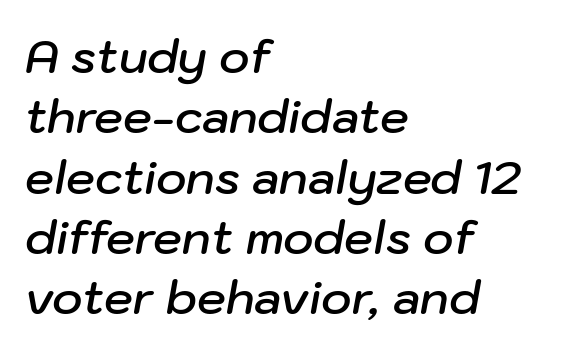
{"italic": "yes", "lean": "right", "slant_degrees": 10, "bold": "semi", "weight": "semibold", "width": "normal", "stroke_contrast": "low", "x_height": "medium", "monospaced": "no", "underline": "no", "align": "left", "line_spacing": "normal", "line_spacing_ratio": 1.31, "letter_spacing": "normal", "letter_spacing_em": 0.0, "glyph_px": 46}
